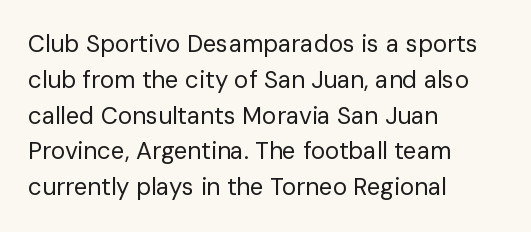
Q: Is the text bold? A: No.
Q: Is the text italic (slanted)? A: No, it is upright.
Q: Is the text underlined? A: No.
Q: How is the paragraph aligned? A: Left-aligned.
Q: Is the spacing between letters normal or unusually wide? A: Normal.
Q: Is the spacing between lines tight, normal or loose? A: Normal.
